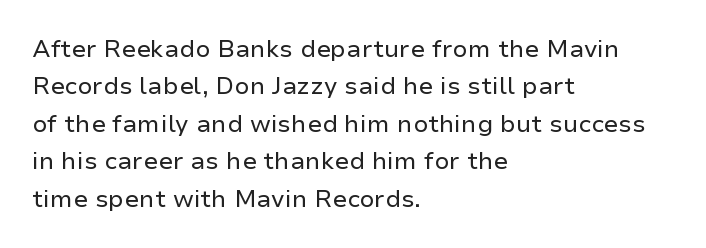
Evenly set lines give the paragraph a standard silhouette. Here the glyphs are tracked normally, forming tight word shapes. Rule under the text: the space is simply empty. Italic? Not at all — the glyphs are vertical. These glyphs show unthickened strokes, regular width or finer.
